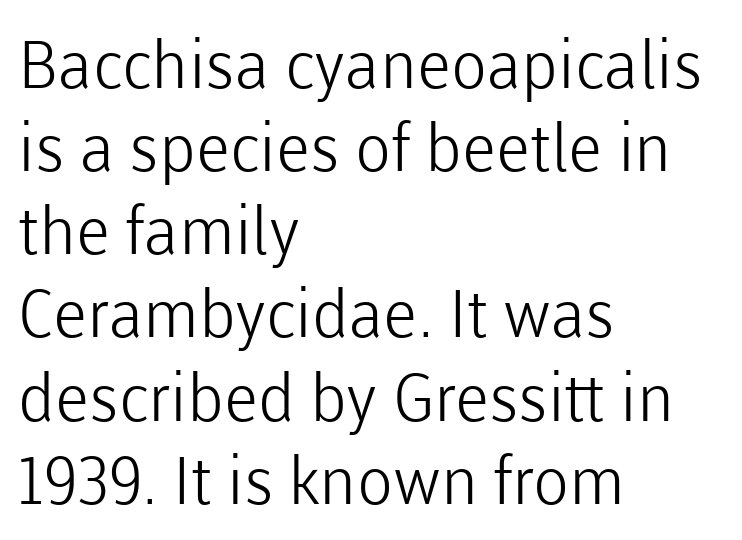
Q: Is the text bold? A: No.
Q: Is the text italic (slanted)? A: No, it is upright.
Q: Is the typeface a serif or a sans-serif typeface? A: Sans-serif.
Q: Is the text underlined? A: No.
Q: How is the paragraph aligned? A: Left-aligned.
Q: Is the spacing between letters normal or unusually wide? A: Normal.
Q: Is the spacing between lines tight, normal or loose? A: Normal.
Q: Width (condensed, normal, or wide)? A: Normal.
Q: Stroke contrast? A: Low.
Q: x-height? A: Medium.
Q: Monospaced? A: No.
